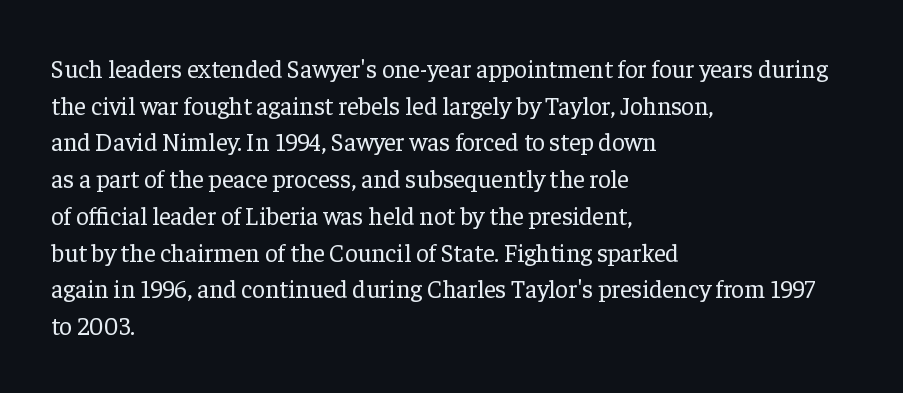
Weight: in the light-to-regular range. In CSS terms this would be text-align: left. The letters stand straight up with perfectly vertical stems. Each new line begins a customary step beneath the previous one. Characters follow at the spacing the type designer built in.
